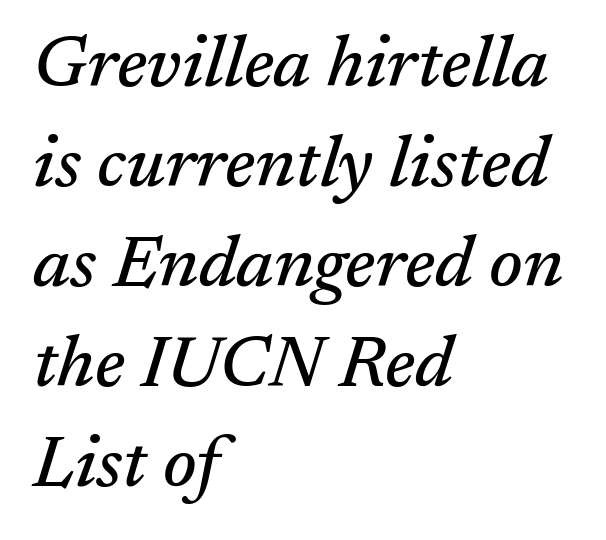
{"serif": "yes", "italic": "yes", "lean": "right", "slant_degrees": 17, "width": "normal", "stroke_contrast": "medium", "x_height": "medium", "monospaced": "no", "underline": "no", "align": "left", "line_spacing": "normal", "line_spacing_ratio": 1.39, "letter_spacing": "normal", "letter_spacing_em": 0.0, "glyph_px": 72}
